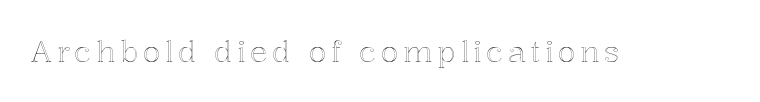
{"italic": "no", "width": "normal", "x_height": "medium", "monospaced": "no", "underline": "no", "glyph_px": 29}
